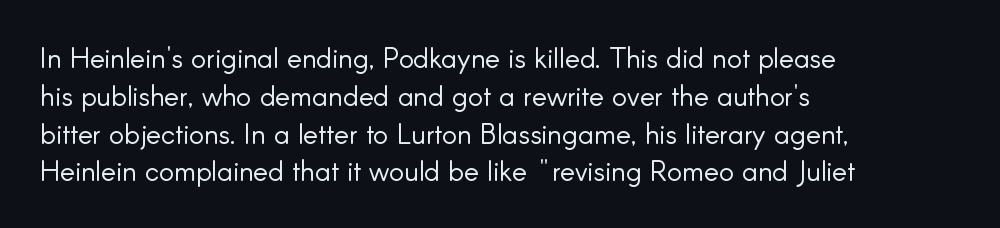
The font is comparable to plain body text, perhaps lighter. The face used here is a sans, in the tradition of grotesques and geometrics. Each row of text sits above clean, open space. Does the lettering tilt? It doesn't — this is upright. A normal amount of white space separates one row of letters from the next.
